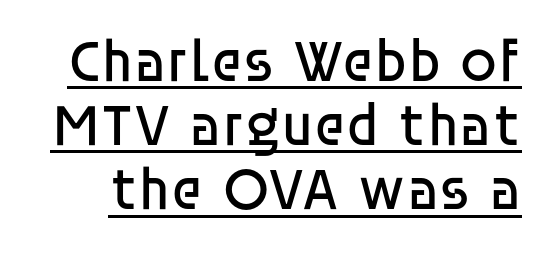
The passage shown is not bold in any degree. I'd call this a sans setting — the letters go barefoot. A typesetter would mark this as roman, not italic. Here the glyphs are tracked normally, forming tight word shapes. Leading: reduced. Decoration check: the copy is underlined.
